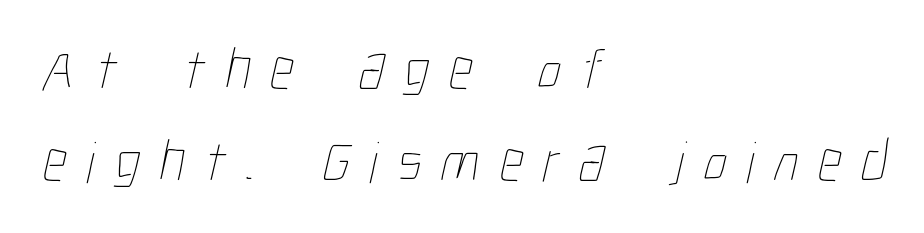
The weight would be labelled regular, book, light, or lighter still. Spacing between characters has been opened up far beyond the box default. Vertical spacing — default. Rule under the text: the space is simply empty. Where is the straight margin? On the left.
